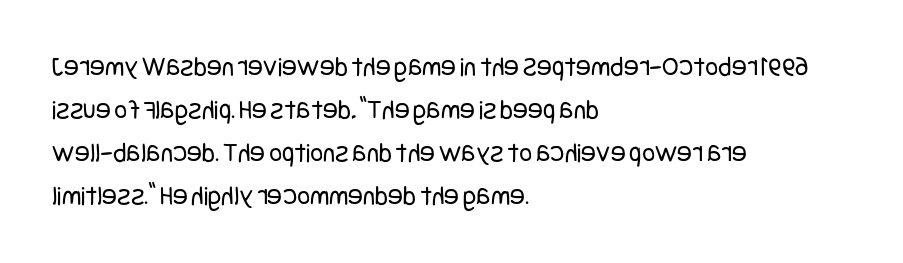
Q: Is the text bold? A: No.
Q: Is the text italic (slanted)? A: No, it is upright.
Q: Is the typeface a serif or a sans-serif typeface? A: Sans-serif.
Q: Is the text underlined? A: No.
Q: How is the paragraph aligned? A: Left-aligned.
Q: Is the spacing between letters normal or unusually wide? A: Normal.
Q: Is the spacing between lines tight, normal or loose? A: Normal.
Q: Width (condensed, normal, or wide)? A: Condensed.
Q: Stroke contrast? A: Low.
Q: x-height? A: Large.
